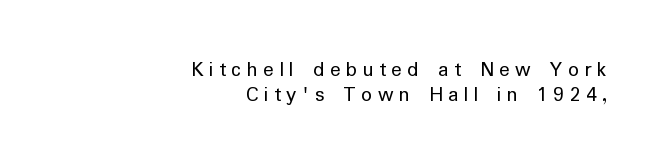
The type is letterspaced generously, with wide tracking. Leading is clearly below the norm, producing a dense column. Posture: upright roman. Rule under the text: the space is simply empty. Layout note: lines flush right.
